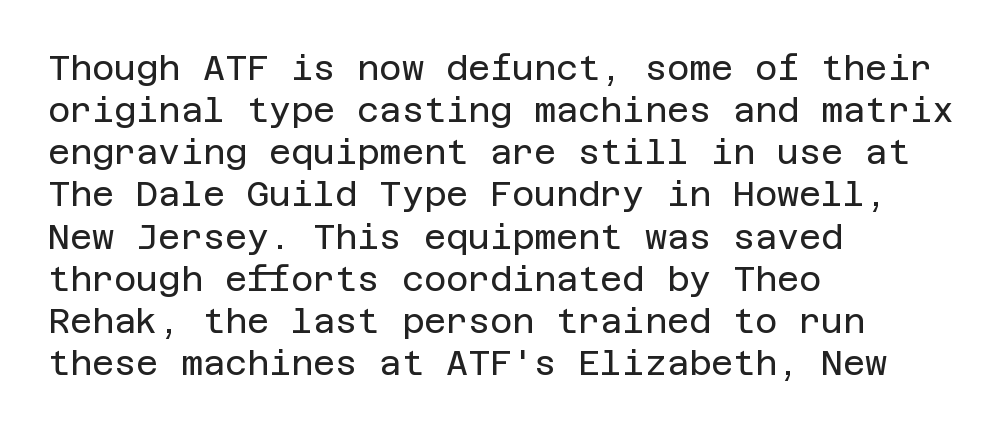
{"serif": "no", "italic": "no", "bold": "no", "weight": "regular", "width": "normal", "stroke_contrast": "low", "x_height": "large", "underline": "no", "align": "left", "line_spacing_ratio": 1.24, "letter_spacing": "normal", "letter_spacing_em": 0.0, "glyph_px": 34}
